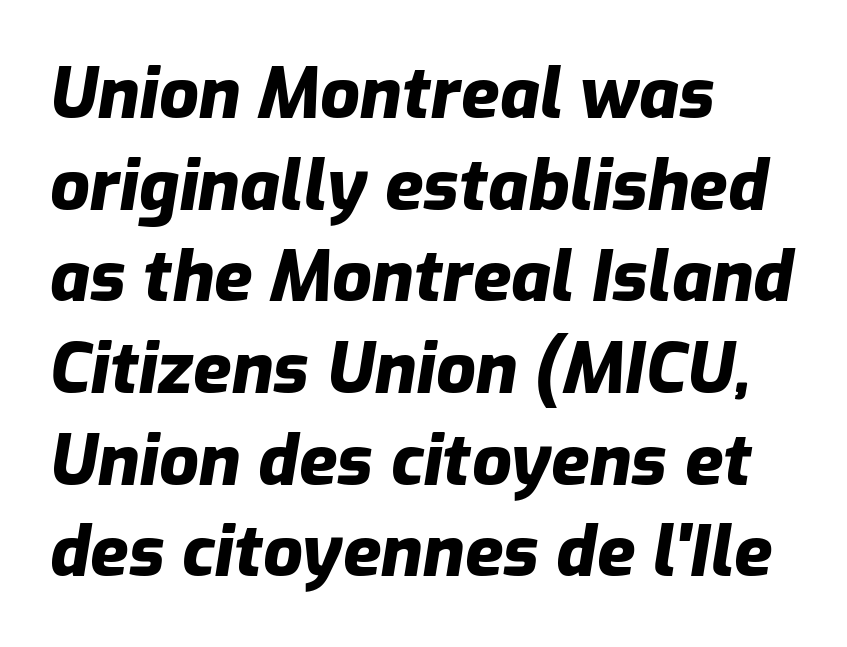
The image shows 70 px heavy type, italic (leaning right); set left-aligned, normal line spacing (1.31x), normal letter spacing, not underlined; low stroke contrast and a medium x-height.
